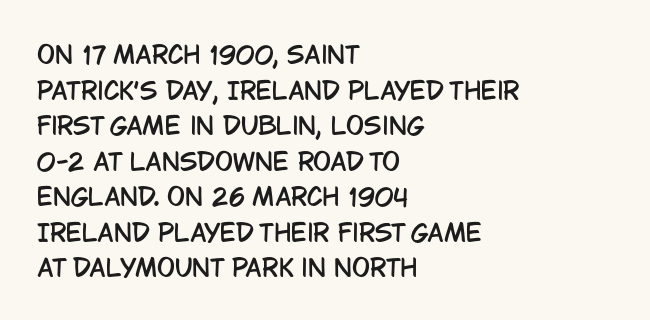
The image shows 24 px text type, upright; set left-aligned, normal line spacing (1.48x), normal letter spacing, not underlined.
